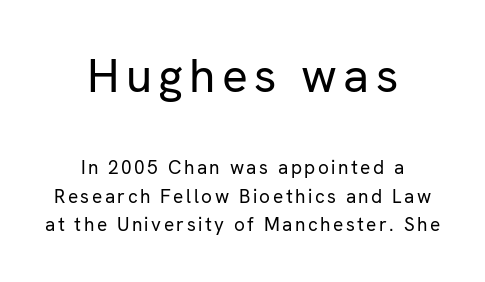
Of the two passages, the one on top uses the larger point size. This is not heavy type; no bold has been used. The letters advance in unequal steps, a hallmark of proportional type. Stroke terminals: plain, sans-serif. Underlining? Definitely not there. The paragraph shown floats in the horizontal middle.
